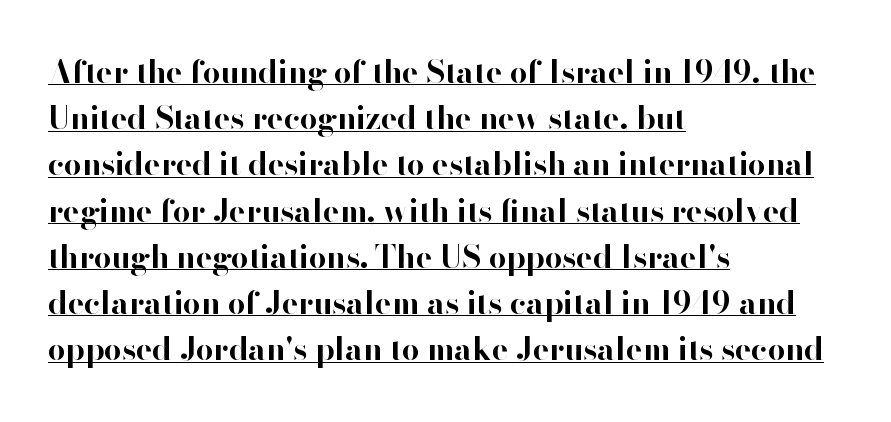
Q: Is the text bold? A: Yes.
Q: Is the text italic (slanted)? A: No, it is upright.
Q: Is the typeface a serif or a sans-serif typeface? A: Sans-serif.
Q: Is the text underlined? A: Yes.
Q: How is the paragraph aligned? A: Left-aligned.
Q: Is the spacing between letters normal or unusually wide? A: Normal.
Q: Is the spacing between lines tight, normal or loose? A: Normal.
Q: Width (condensed, normal, or wide)? A: Normal.
Q: Stroke contrast? A: High.
Q: x-height? A: Small.
Q: Monospaced? A: No.
